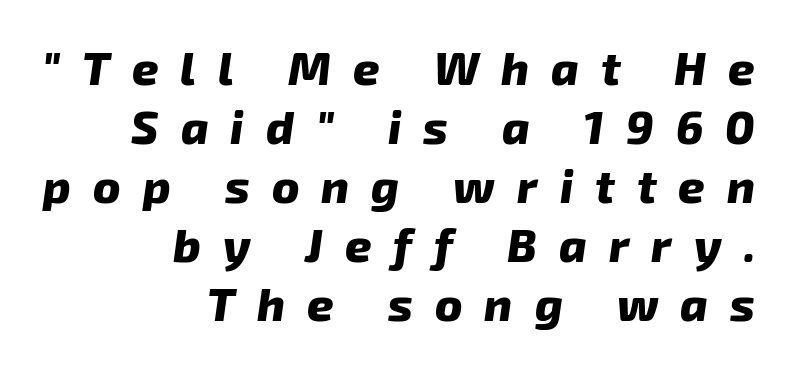
The image shows 46 px heavy type, italic (leaning right); set right-aligned, normal line spacing (1.28x), unusually wide letter spacing (+0.48 em), not underlined; low stroke contrast and a medium x-height.
